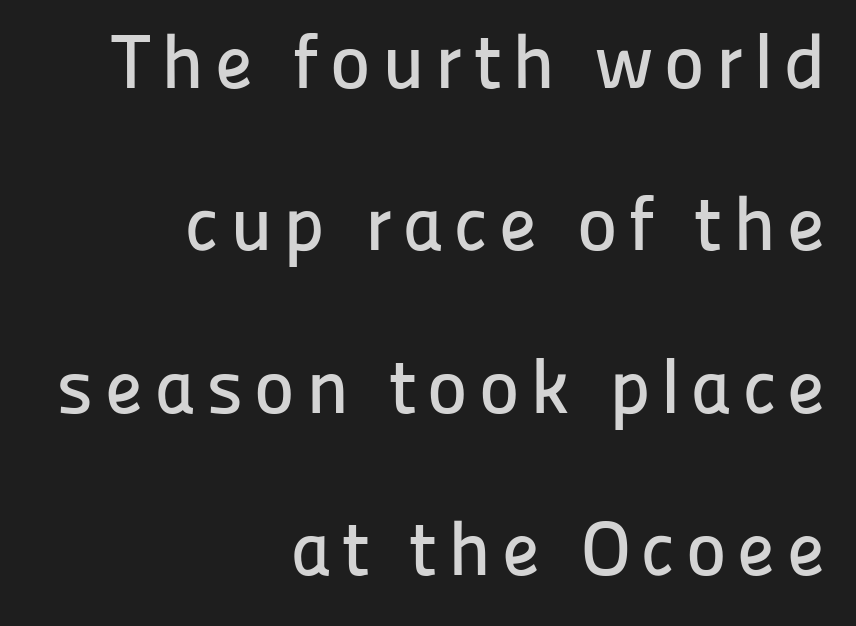
Q: Is the text italic (slanted)? A: No, it is upright.
Q: Is the typeface a serif or a sans-serif typeface? A: Sans-serif.
Q: Is the text underlined? A: No.
Q: How is the paragraph aligned? A: Right-aligned.
Q: Is the spacing between lines tight, normal or loose? A: Loose.
Q: Width (condensed, normal, or wide)? A: Normal.
Q: Stroke contrast? A: Low.
Q: x-height? A: Medium.
Q: Monospaced? A: No.
